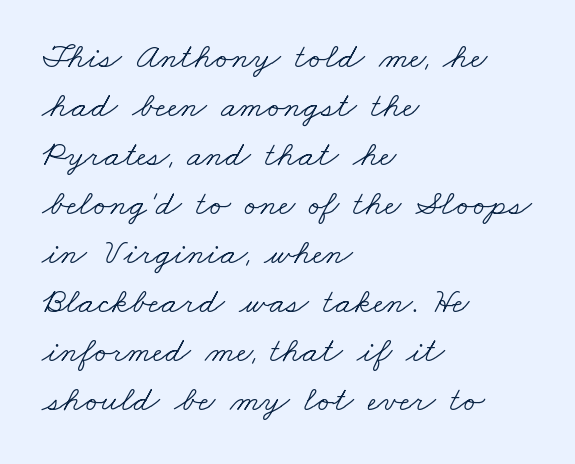
Q: Is the text bold? A: No.
Q: Is the typeface a serif or a sans-serif typeface? A: Serif.
Q: Is the text underlined? A: No.
Q: How is the paragraph aligned? A: Left-aligned.
Q: Is the spacing between letters normal or unusually wide? A: Normal.
Q: Is the spacing between lines tight, normal or loose? A: Normal.
Q: Width (condensed, normal, or wide)? A: Wide.
Q: Stroke contrast? A: Low.
Q: x-height? A: Small.
Q: Monospaced? A: No.
